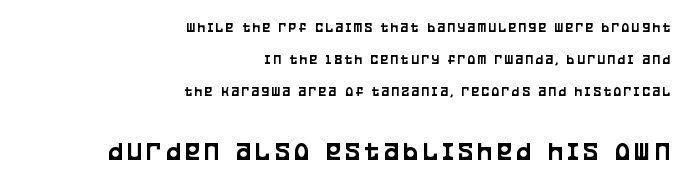
{"italic": "no", "underline": "no", "align": "right", "line_spacing": "loose", "line_spacing_ratio": 2.27, "larger_block": "second", "size_ratio": 1.93, "glyph_px": 27}
